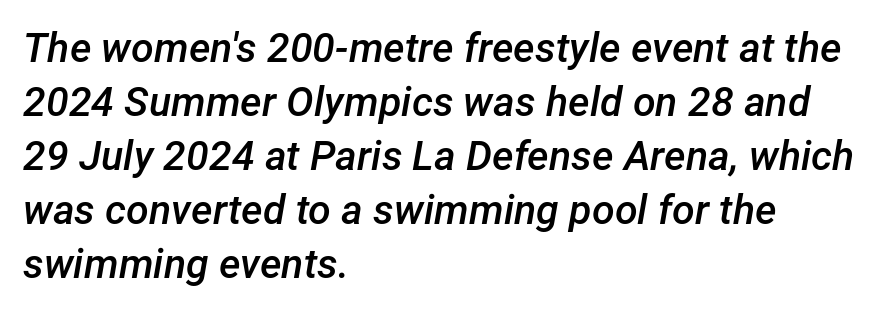
The image shows 41 px semibold type, italic (leaning right); set left-aligned, normal line spacing (1.32x), normal letter spacing, not underlined; low stroke contrast and a medium x-height.
